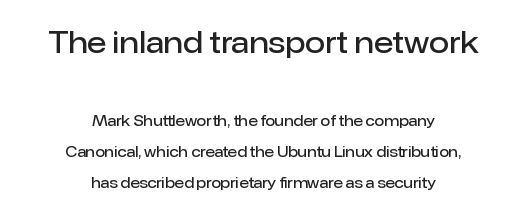
The image shows 29 px semibold sans-serif type, upright; set centered, loose line spacing (2.21x), normal letter spacing, not underlined; the first (top) block is 2.07x larger; low stroke contrast and a medium x-height.
